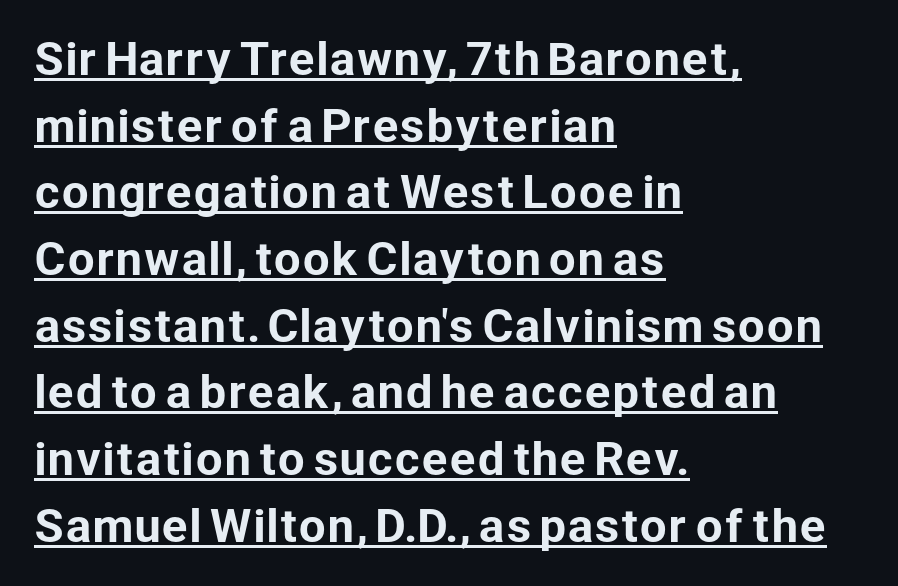
Q: Is the text italic (slanted)? A: No, it is upright.
Q: Is the typeface a serif or a sans-serif typeface? A: Sans-serif.
Q: Is the text underlined? A: Yes.
Q: How is the paragraph aligned? A: Left-aligned.
Q: Is the spacing between letters normal or unusually wide? A: Normal.
Q: Is the spacing between lines tight, normal or loose? A: Normal.
Q: Width (condensed, normal, or wide)? A: Normal.
Q: Stroke contrast? A: Low.
Q: x-height? A: Medium.
Q: Monospaced? A: No.
